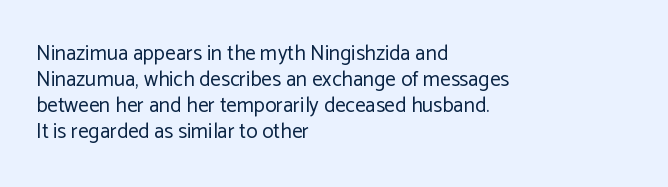
{"italic": "no", "bold": "no", "underline": "no", "align": "left", "line_spacing_ratio": 1.24, "letter_spacing": "normal", "letter_spacing_em": 0.0, "glyph_px": 21}
